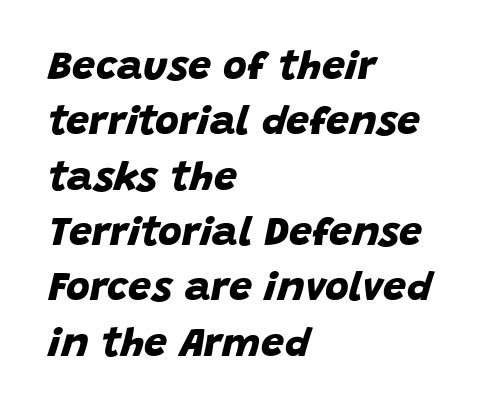
Q: Is the text bold? A: Yes.
Q: Is the typeface a serif or a sans-serif typeface? A: Sans-serif.
Q: Is the text underlined? A: No.
Q: How is the paragraph aligned? A: Left-aligned.
Q: Is the spacing between letters normal or unusually wide? A: Normal.
Q: Is the spacing between lines tight, normal or loose? A: Normal.
Q: Width (condensed, normal, or wide)? A: Normal.
Q: Stroke contrast? A: Low.
Q: x-height? A: Large.
Q: Monospaced? A: No.
